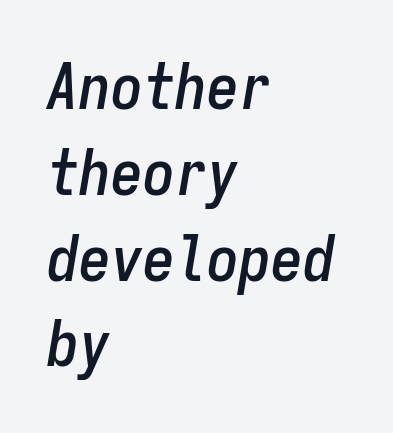
There is no visible air inserted between adjacent glyphs. The foot of each line stays bare and open. The rendering uses typewriter-style spacing with identical character cells. Compared with a centered layout, this one pins lines to the left instead.
